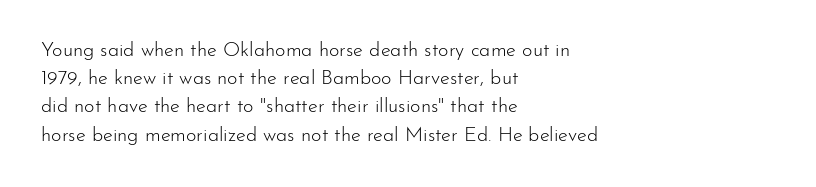
{"italic": "no", "bold": "no", "underline": "no", "align": "left", "line_spacing": "normal", "line_spacing_ratio": 1.41, "letter_spacing": "normal", "letter_spacing_em": 0.0, "glyph_px": 20}
